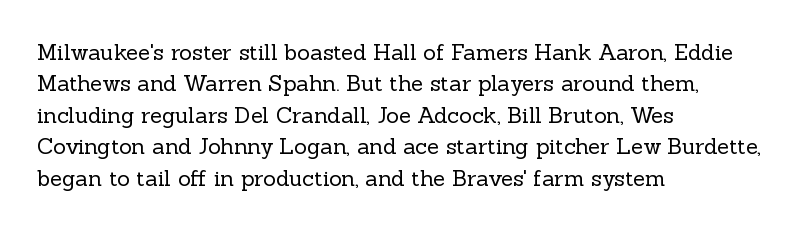
Q: Is the text bold? A: No.
Q: Is the text italic (slanted)? A: No, it is upright.
Q: Is the text underlined? A: No.
Q: How is the paragraph aligned? A: Left-aligned.
Q: Is the spacing between letters normal or unusually wide? A: Normal.
Q: Is the spacing between lines tight, normal or loose? A: Normal.
